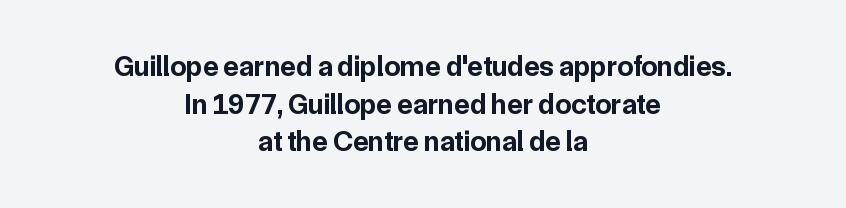
{"serif": "no", "italic": "no", "bold": "yes", "weight": "bold", "width": "normal", "stroke_contrast": "low", "x_height": "medium", "monospaced": "no", "underline": "no", "align": "center", "line_spacing": "normal", "line_spacing_ratio": 1.3, "letter_spacing": "normal", "letter_spacing_em": 0.0, "glyph_px": 29}
